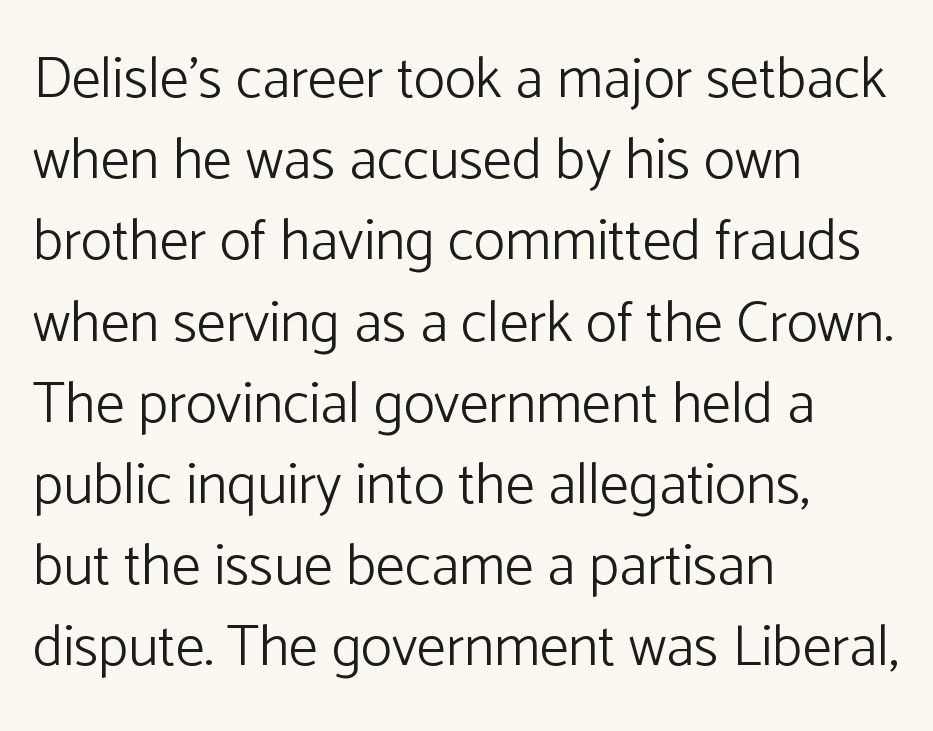
Q: Is the text bold? A: No.
Q: Is the text italic (slanted)? A: No, it is upright.
Q: Is the typeface a serif or a sans-serif typeface? A: Sans-serif.
Q: Is the text underlined? A: No.
Q: How is the paragraph aligned? A: Left-aligned.
Q: Is the spacing between letters normal or unusually wide? A: Normal.
Q: Is the spacing between lines tight, normal or loose? A: Normal.
Q: Width (condensed, normal, or wide)? A: Normal.
Q: Stroke contrast? A: Low.
Q: x-height? A: Medium.
Q: Monospaced? A: No.
